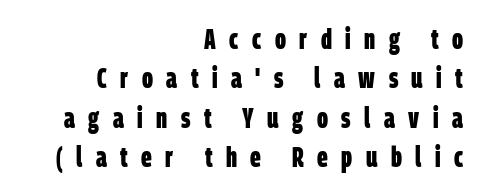
Q: Is the text bold? A: Yes.
Q: Is the typeface a serif or a sans-serif typeface? A: Sans-serif.
Q: Is the text underlined? A: No.
Q: How is the paragraph aligned? A: Right-aligned.
Q: Is the spacing between letters normal or unusually wide? A: Unusually wide.
Q: Is the spacing between lines tight, normal or loose? A: Normal.
Q: Width (condensed, normal, or wide)? A: Condensed.
Q: Stroke contrast? A: Low.
Q: x-height? A: Large.
Q: Monospaced? A: No.
